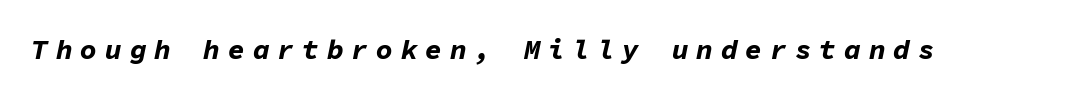
{"italic": "yes", "lean": "right", "slant_degrees": 11, "bold": "yes", "weight": "bold", "width": "normal", "stroke_contrast": "low", "x_height": "medium", "monospaced": "yes", "underline": "no", "letter_spacing": "wide", "letter_spacing_em": 0.28, "glyph_px": 28}
